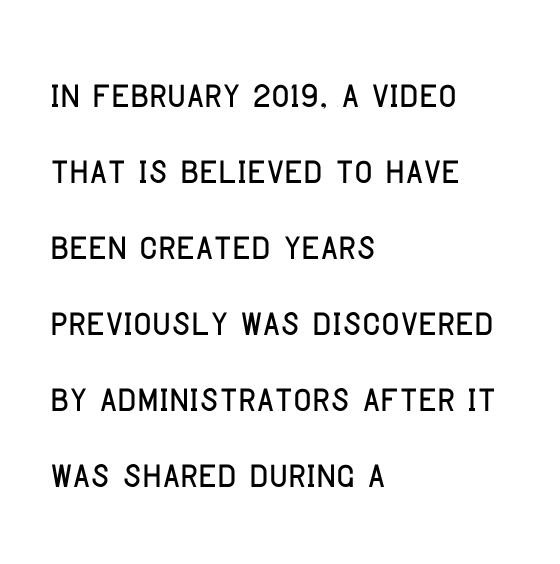
{"serif": "no", "italic": "no", "width": "condensed", "stroke_contrast": "low", "x_height": "large", "monospaced": "no", "underline": "no", "align": "left", "line_spacing": "normal", "line_spacing_ratio": 1.52, "letter_spacing": "normal", "letter_spacing_em": 0.0, "glyph_px": 50}
